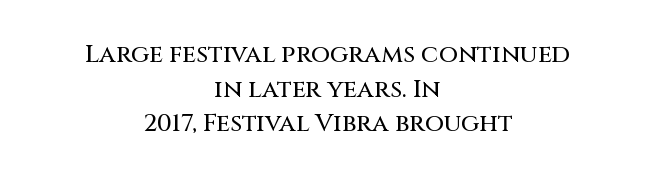
{"italic": "no", "underline": "no", "align": "center", "line_spacing": "normal", "line_spacing_ratio": 1.39, "letter_spacing": "normal", "letter_spacing_em": 0.0, "glyph_px": 25}
